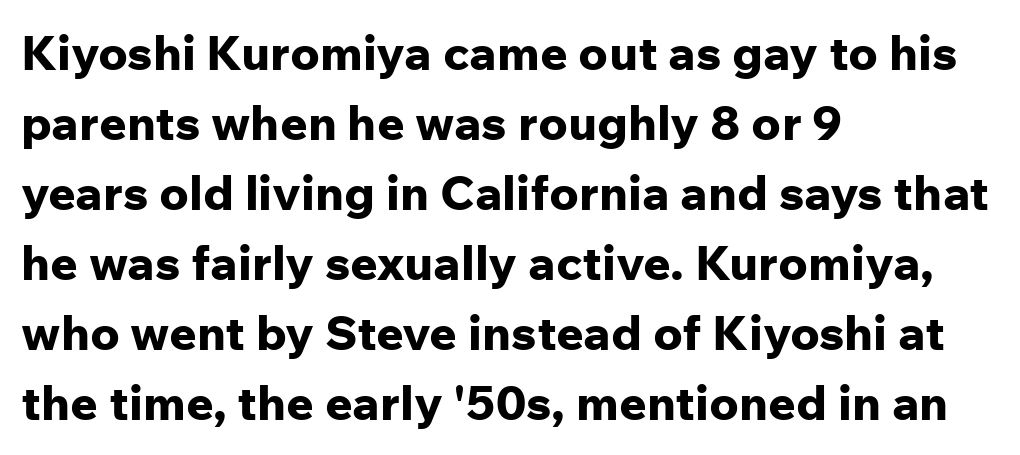
Q: Is the text bold? A: Yes.
Q: Is the text italic (slanted)? A: No, it is upright.
Q: Is the typeface a serif or a sans-serif typeface? A: Sans-serif.
Q: Is the text underlined? A: No.
Q: How is the paragraph aligned? A: Left-aligned.
Q: Is the spacing between letters normal or unusually wide? A: Normal.
Q: Is the spacing between lines tight, normal or loose? A: Normal.
Q: Width (condensed, normal, or wide)? A: Normal.
Q: Stroke contrast? A: Low.
Q: x-height? A: Medium.
Q: Monospaced? A: No.
